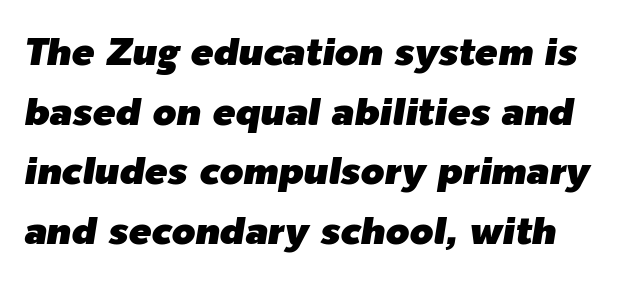
The image shows 38 px text type, italic (leaning right); set normal line spacing (1.57x), normal letter spacing, not underlined; low stroke contrast and a medium x-height.
